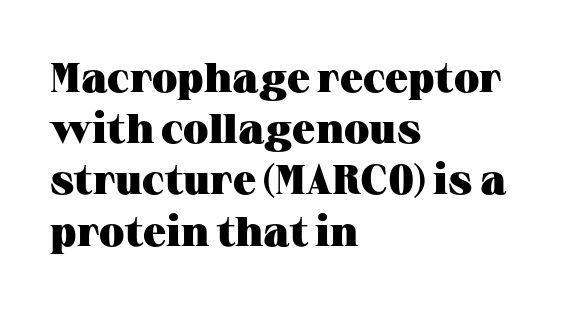
Q: Is the text bold? A: Yes.
Q: Is the text italic (slanted)? A: No, it is upright.
Q: Is the typeface a serif or a sans-serif typeface? A: Serif.
Q: Is the text underlined? A: No.
Q: How is the paragraph aligned? A: Left-aligned.
Q: Is the spacing between letters normal or unusually wide? A: Normal.
Q: Is the spacing between lines tight, normal or loose? A: Normal.
Q: Width (condensed, normal, or wide)? A: Wide.
Q: Stroke contrast? A: Medium.
Q: x-height? A: Medium.
Q: Monospaced? A: No.
